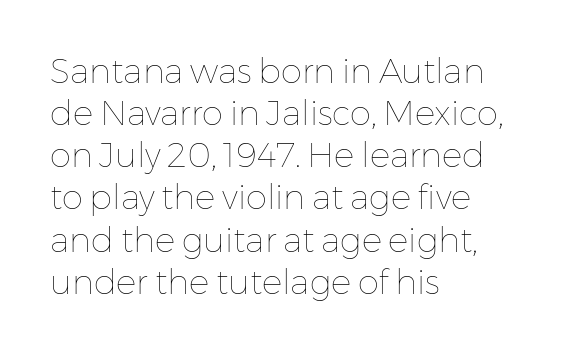
The face used here is proportionally spaced, like ordinary book or web type. A typesetter would call this zero additional tracking. A bare baseline throughout the passage. Letters have the restrained weight of plain body copy at most. Left-aligned paragraph, ragged on the right.
